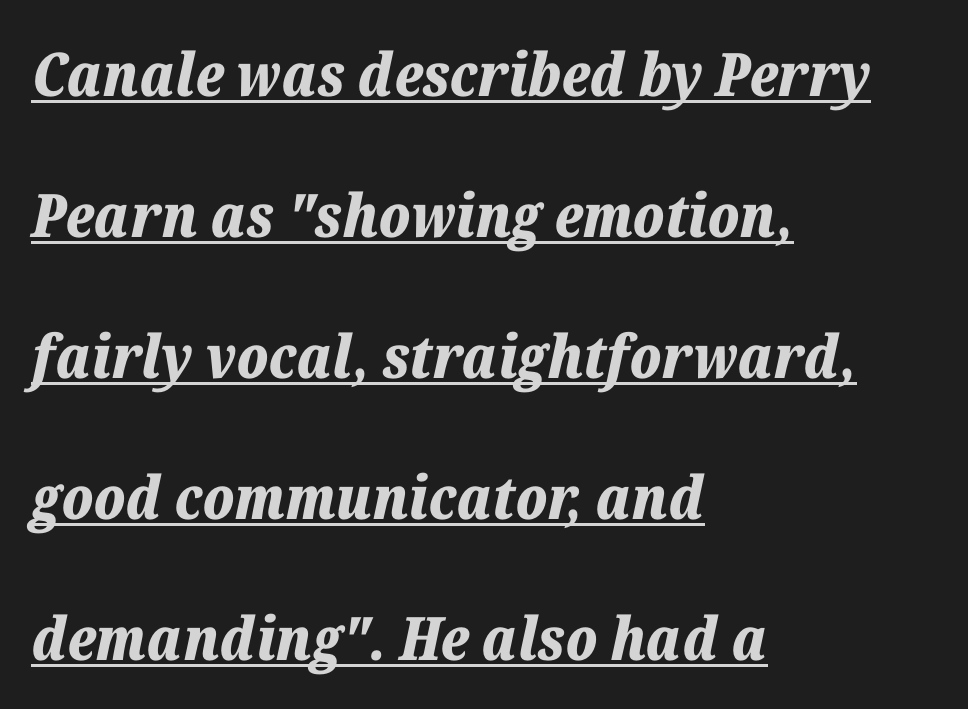
The line-height multiplier appears high, well above default. You could not count columns in this text — the font is proportionally spaced. What stands out about the letter spacing? Nothing — it is the standard amount. Does the lettering tilt? It does — this is italic.
